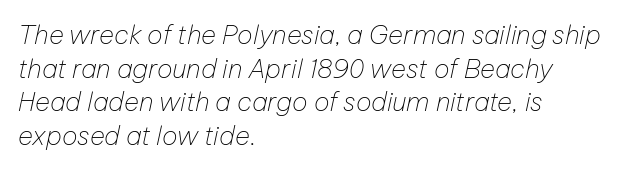
The image shows 26 px text type, italic (leaning right); set left-aligned, normal line spacing (1.29x), normal letter spacing, not underlined.
